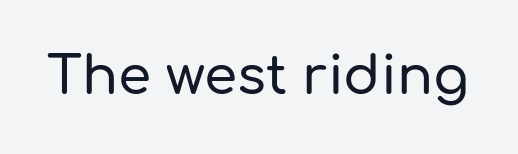
{"serif": "no", "italic": "no", "width": "normal", "stroke_contrast": "low", "x_height": "medium", "monospaced": "no", "underline": "no", "letter_spacing": "normal", "letter_spacing_em": 0.0, "glyph_px": 53}
